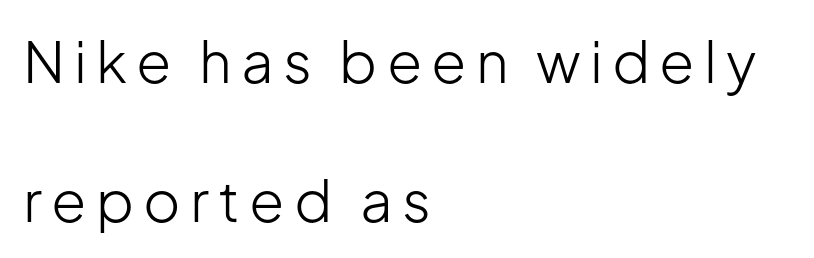
Short and long lines alike share a common starting point at left. Each new line begins a long way beneath the previous one. The letters advance in unequal steps, a hallmark of proportional type. The lettering holds an erect, upright posture throughout. Plain, unruled lines of type. The weight tops out at a normal text grade.
